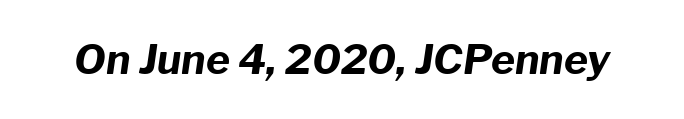
Q: Is the text bold? A: Yes.
Q: Is the text italic (slanted)? A: Yes, it leans right by about 8 degrees.
Q: Is the text underlined? A: No.
Q: Is the spacing between letters normal or unusually wide? A: Normal.
Q: Width (condensed, normal, or wide)? A: Normal.
Q: Stroke contrast? A: Low.
Q: x-height? A: Medium.
Q: Monospaced? A: No.
